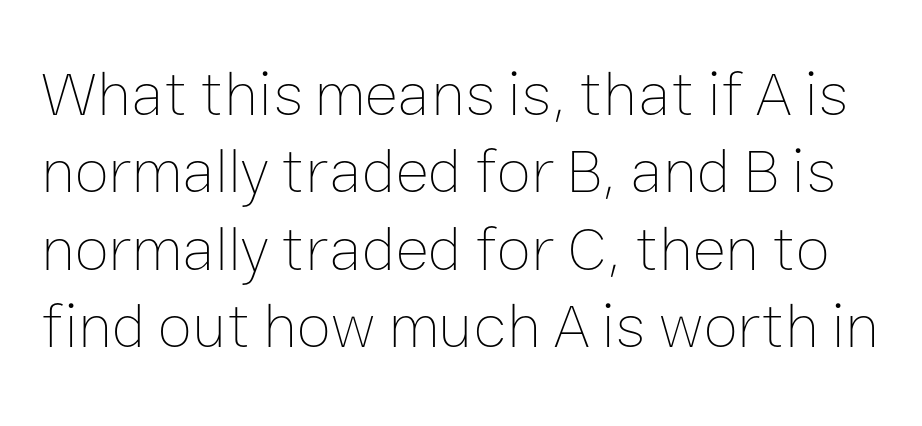
Stems here are at most as thick as an everyday book face. Default kerning and tracking; the words read as compact shapes. The lettering holds an erect, upright posture throughout. Unmarked baselines from the first word to the last. Varying glyph widths throughout — classic text-font behaviour.
